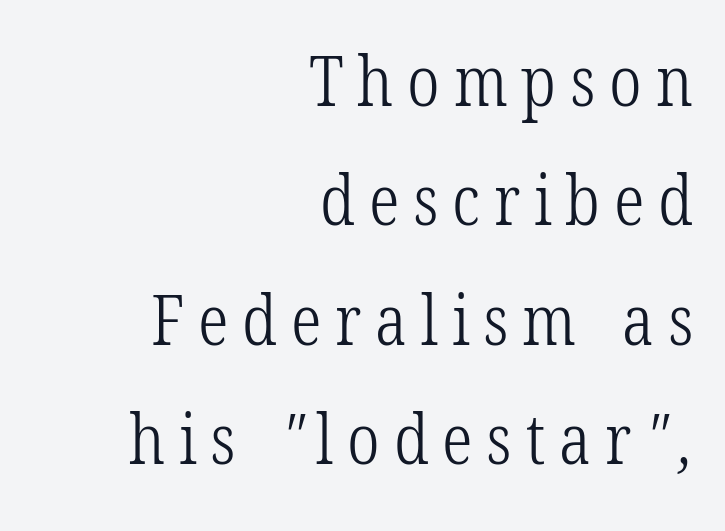
The image shows 69 px light, condensed serif type; set right-aligned, line spacing 1.73x, unusually wide letter spacing (+0.2 em), not underlined; low stroke contrast and a medium x-height.
